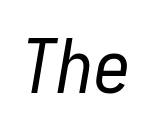
{"italic": "yes", "lean": "right", "slant_degrees": 10, "bold": "no", "weight": "regular", "width": "condensed", "stroke_contrast": "low", "x_height": "medium", "underline": "no", "letter_spacing": "normal", "letter_spacing_em": 0.0, "glyph_px": 74}
